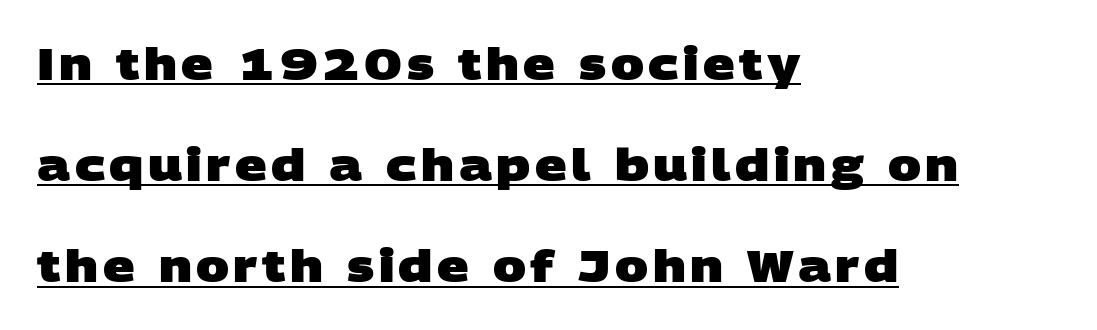
{"serif": "no", "bold": "yes", "weight": "heavy", "width": "wide", "stroke_contrast": "low", "x_height": "large", "monospaced": "no", "underline": "yes", "align": "left", "line_spacing": "loose", "line_spacing_ratio": 2.3, "glyph_px": 44}
